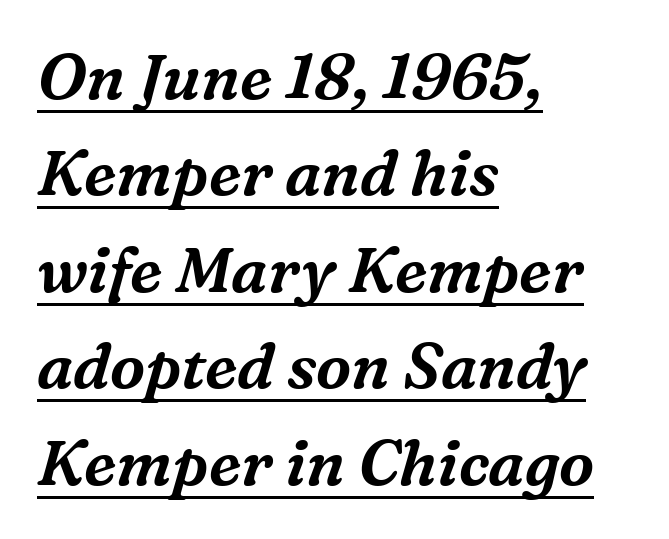
The image shows 63 px serif type, italic (leaning right); set left-aligned, normal line spacing (1.53x), normal letter spacing, underlined; medium stroke contrast and a medium x-height.
